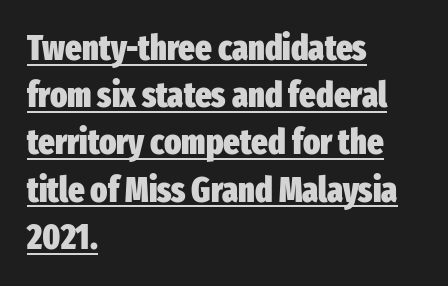
A sans-serif font was chosen for this passage. Ascenders rise straight up at ninety degrees. The letterforms sit shoulder to shoulder at normal distance. The letters advance in unequal steps, a hallmark of proportional type. Students, this is bold: see how much ink each stroke carries. Line beginnings align vertically; line endings do not.
